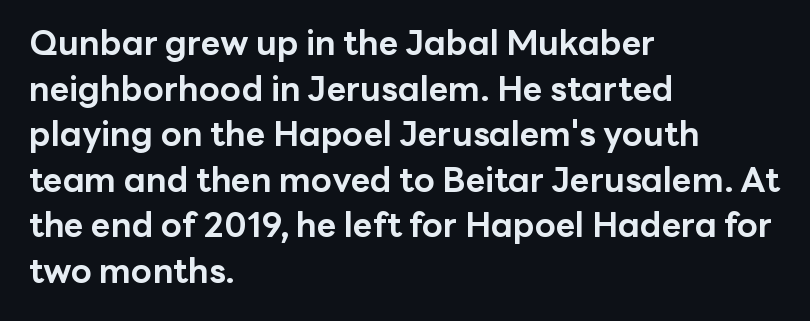
Q: Is the text bold? A: Yes.
Q: Is the text italic (slanted)? A: No, it is upright.
Q: Is the typeface a serif or a sans-serif typeface? A: Sans-serif.
Q: Is the text underlined? A: No.
Q: How is the paragraph aligned? A: Left-aligned.
Q: Is the spacing between letters normal or unusually wide? A: Normal.
Q: Is the spacing between lines tight, normal or loose? A: Normal.
Q: Width (condensed, normal, or wide)? A: Normal.
Q: Stroke contrast? A: Low.
Q: x-height? A: Medium.
Q: Monospaced? A: No.
